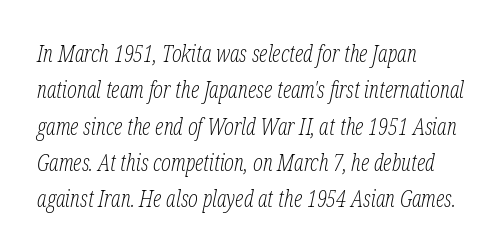
{"italic": "yes", "lean": "right", "slant_degrees": 12, "bold": "no", "underline": "no", "align": "left", "line_spacing": "normal", "line_spacing_ratio": 1.58, "letter_spacing": "normal", "letter_spacing_em": 0.0, "glyph_px": 23}
